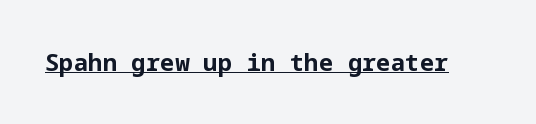
Students, observe the line beneath the letters — that is underlining. Upright lettering throughout. Summary of weight: heavy, a full bold. Here the glyphs are tracked normally, forming tight word shapes.
